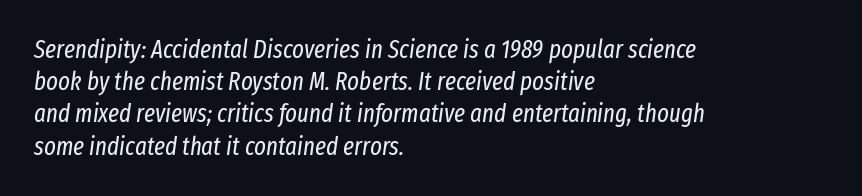
The image shows 25 px text type, italic (leaning right); set left-aligned, normal line spacing (1.29x), normal letter spacing, not underlined.
